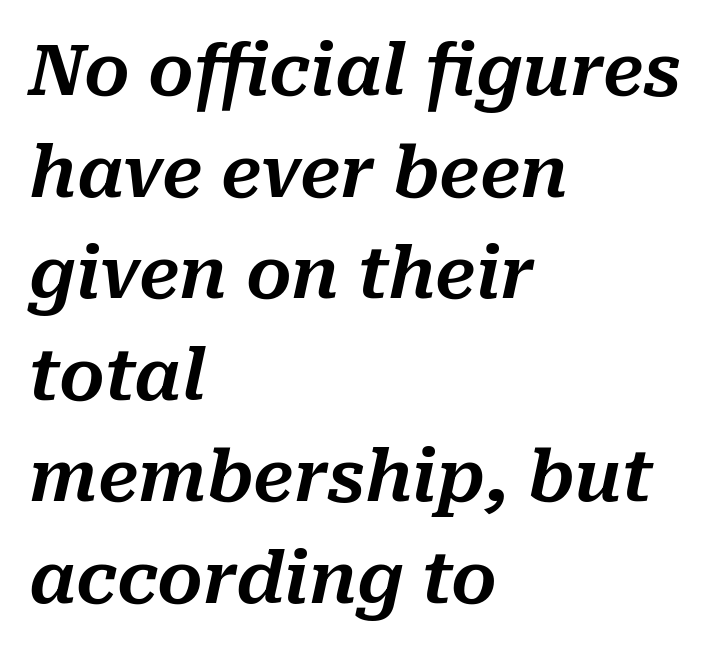
{"italic": "yes", "lean": "right", "slant_degrees": 10, "width": "normal", "stroke_contrast": "medium", "x_height": "medium", "monospaced": "no", "underline": "no", "align": "left", "line_spacing": "normal", "line_spacing_ratio": 1.43, "letter_spacing": "normal", "letter_spacing_em": 0.0, "glyph_px": 71}
